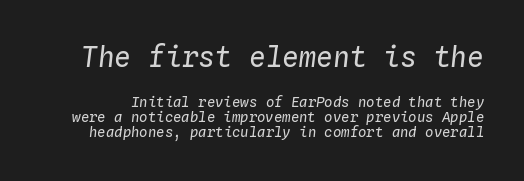
{"italic": "yes", "lean": "right", "slant_degrees": 4, "bold": "no", "weight": "regular", "width": "normal", "stroke_contrast": "low", "x_height": "medium", "monospaced": "yes", "underline": "no", "line_spacing": "tight", "line_spacing_ratio": 1.08, "letter_spacing": "normal", "letter_spacing_em": 0.0, "larger_block": "first", "size_ratio": 2.0, "glyph_px": 28}
